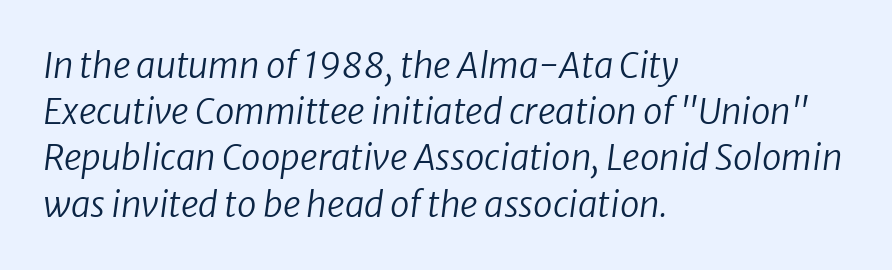
{"italic": "yes", "lean": "right", "slant_degrees": 8, "bold": "no", "weight": "regular", "width": "normal", "stroke_contrast": "low", "x_height": "medium", "monospaced": "no", "underline": "no", "align": "left", "line_spacing": "normal", "line_spacing_ratio": 1.32, "letter_spacing": "normal", "letter_spacing_em": 0.0, "glyph_px": 35}
